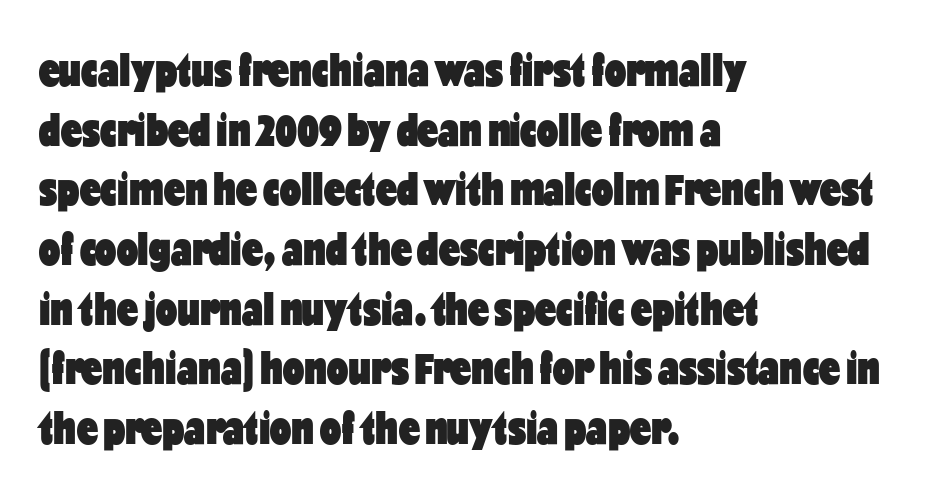
{"serif": "no", "italic": "no", "bold": "yes", "weight": "heavy", "width": "condensed", "stroke_contrast": "low", "x_height": "medium", "monospaced": "no", "underline": "no", "align": "left", "line_spacing": "normal", "line_spacing_ratio": 1.27, "letter_spacing": "normal", "letter_spacing_em": 0.0, "glyph_px": 47}
